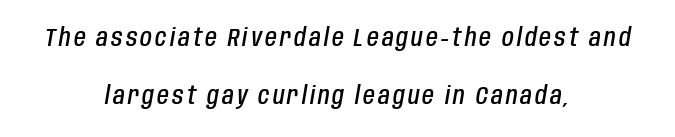
The image shows 24 px text type, italic (leaning right); set centered, loose line spacing (2.43x), not underlined.
